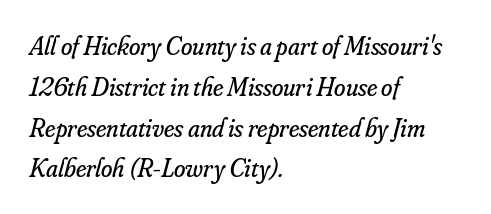
The area under the type is left untouched. Quick note: italic. Compared with a typical body face, this is equally light or lighter still. The text block is weighted toward the left margin, trailing off unevenly rightward.
